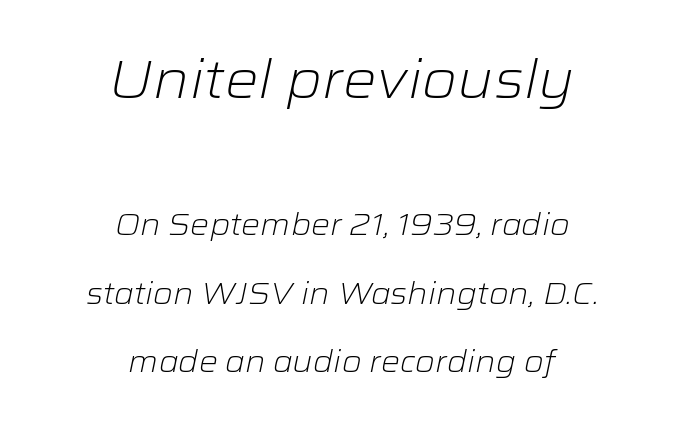
{"italic": "yes", "lean": "right", "slant_degrees": 12, "bold": "no", "weight": "light", "width": "wide", "stroke_contrast": "low", "x_height": "medium", "monospaced": "no", "underline": "no", "align": "center", "line_spacing": "loose", "line_spacing_ratio": 2.28, "letter_spacing": "normal", "letter_spacing_em": 0.0, "larger_block": "first", "size_ratio": 1.77, "glyph_px": 53}
